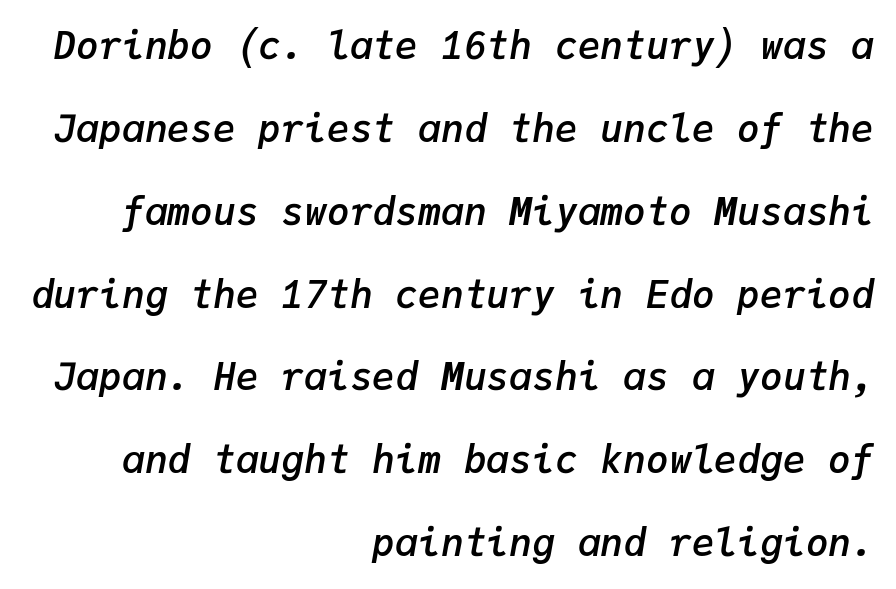
The image shows 38 px semibold type, italic (leaning right), monospaced; set right-aligned, loose line spacing (2.18x), normal letter spacing, not underlined; low stroke contrast and a medium x-height.
